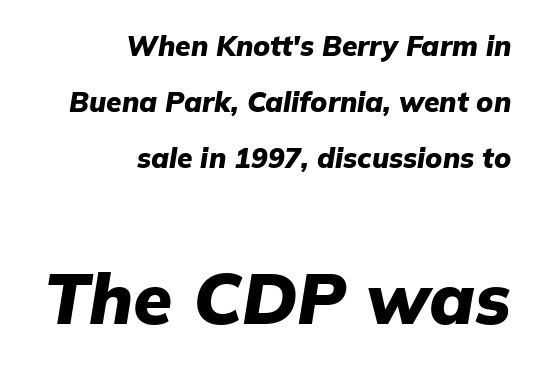
Q: Is the text bold? A: Yes.
Q: Is the text italic (slanted)? A: Yes, it leans right by about 9 degrees.
Q: Is the text underlined? A: No.
Q: How is the paragraph aligned? A: Right-aligned.
Q: Is the spacing between letters normal or unusually wide? A: Normal.
Q: Is the spacing between lines tight, normal or loose? A: Loose.
Q: Which block of text is set in a larger size, the first (top) or the second (bottom)? A: The second (bottom) one.
Q: Width (condensed, normal, or wide)? A: Normal.
Q: Stroke contrast? A: Low.
Q: x-height? A: Medium.
Q: Monospaced? A: No.
